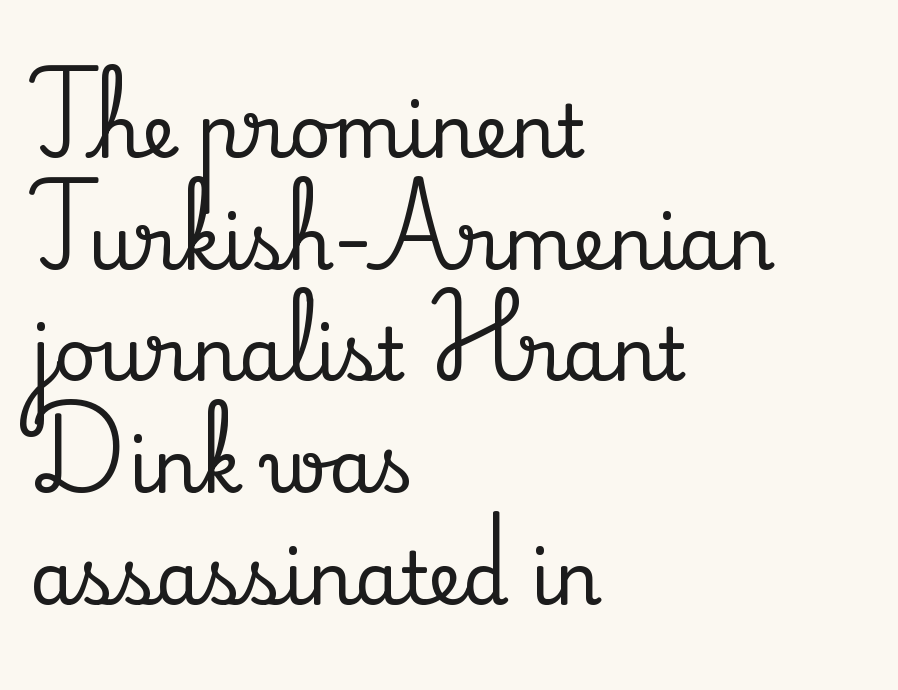
These lines keep a tight, regular rhythm from letter to letter. Glance below the letters and you will spot only blank space. These lines stack with their left ends in a neat column. Varying glyph widths throughout — classic text-font behaviour.
